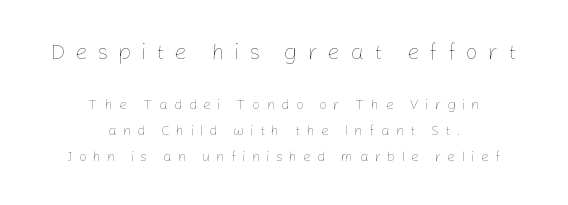
Q: Is the text bold? A: No.
Q: Is the text italic (slanted)? A: No, it is upright.
Q: Is the text underlined? A: No.
Q: How is the paragraph aligned? A: Centered.
Q: Is the spacing between letters normal or unusually wide? A: Unusually wide.
Q: Which block of text is set in a larger size, the first (top) or the second (bottom)? A: The first (top) one.
